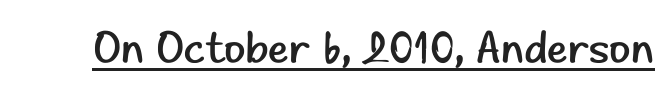
The face used here is a sans, in the tradition of grotesques and geometrics. Default kerning and tracking; the words read as compact shapes. The passage shown is underscored from start to finish. Do the characters align in a grid? No, the font is proportional. The typesetting does not lean heavy: it is not bold.
